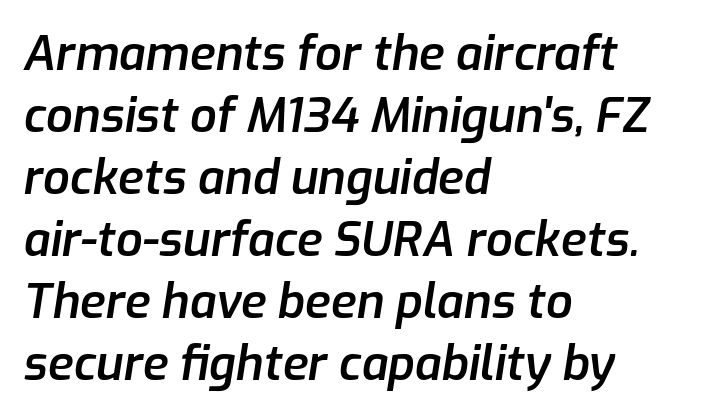
These lines sit exactly where default settings would place them. Each line starts at the same left margin while the right side varies. Characters follow at the spacing the type designer built in. The glyphs look as if they've been sheared to an angle. These lines carry some extra weight — a demibold, not a full bold.
